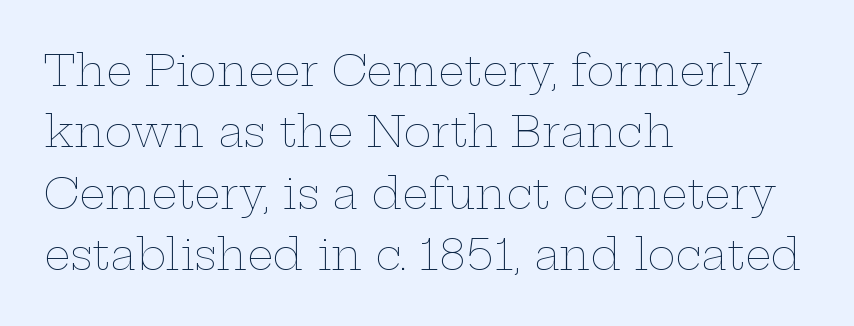
Q: Is the text bold? A: No.
Q: Is the text italic (slanted)? A: No, it is upright.
Q: Is the text underlined? A: No.
Q: How is the paragraph aligned? A: Left-aligned.
Q: Is the spacing between letters normal or unusually wide? A: Normal.
Q: Is the spacing between lines tight, normal or loose? A: Normal.
Q: Width (condensed, normal, or wide)? A: Wide.
Q: Stroke contrast? A: Low.
Q: x-height? A: Medium.
Q: Monospaced? A: No.
